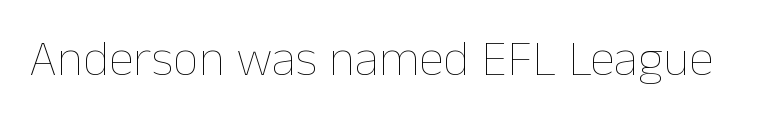
Q: Is the text bold? A: No.
Q: Is the text italic (slanted)? A: No, it is upright.
Q: Is the text underlined? A: No.
Q: Is the spacing between letters normal or unusually wide? A: Normal.
Q: Width (condensed, normal, or wide)? A: Normal.
Q: Stroke contrast? A: Low.
Q: x-height? A: Medium.
Q: Monospaced? A: No.
